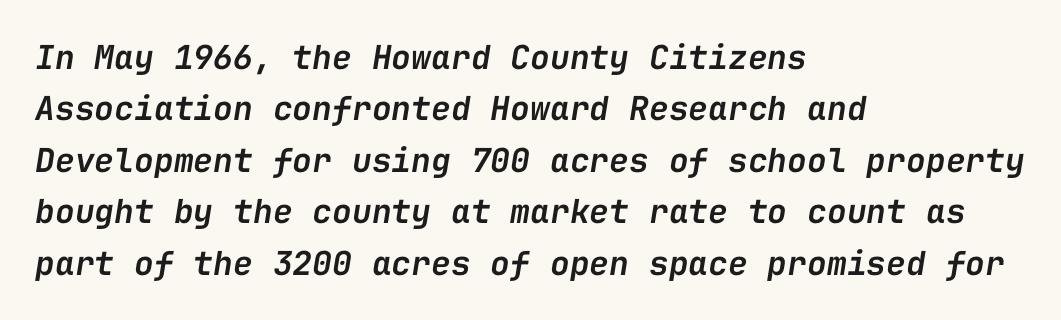
{"italic": "yes", "lean": "right", "slant_degrees": 9, "bold": "semi", "weight": "semibold", "width": "normal", "stroke_contrast": "low", "x_height": "medium", "monospaced": "yes", "underline": "no", "align": "left", "line_spacing": "normal", "line_spacing_ratio": 1.56, "letter_spacing": "normal", "letter_spacing_em": 0.0, "glyph_px": 33}
